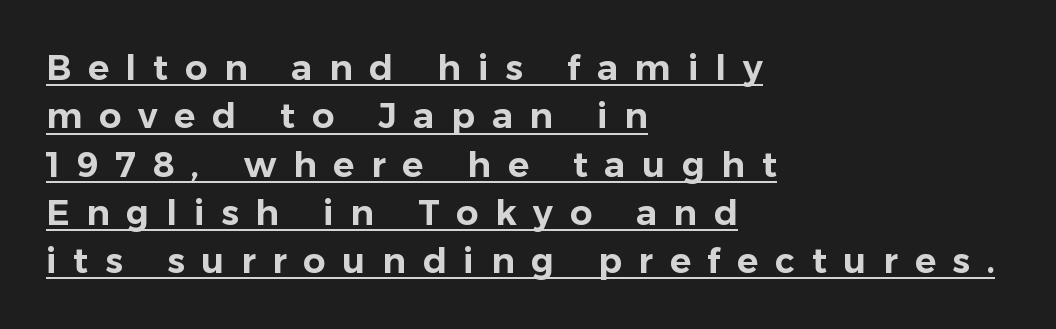
The image shows 35 px sans-serif type, upright; set left-aligned, normal line spacing (1.38x), unusually wide letter spacing (+0.48 em), underlined; low stroke contrast and a medium x-height.
